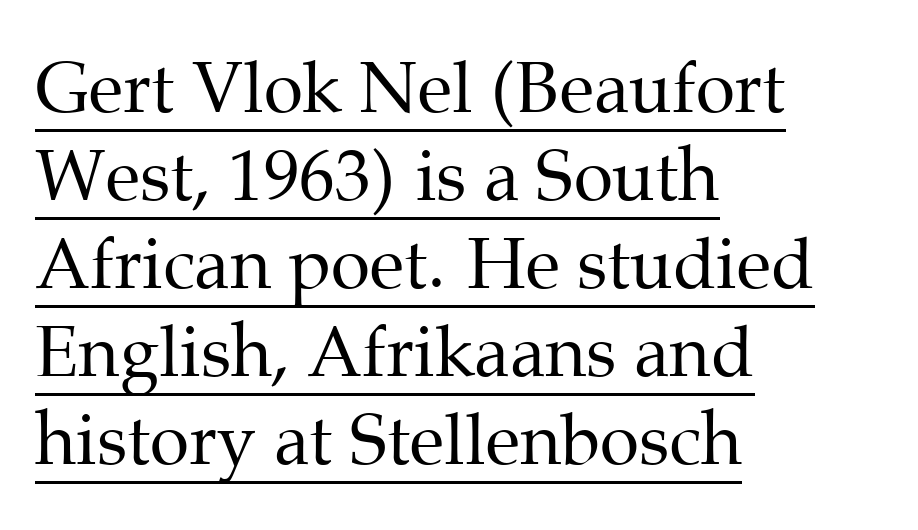
The image shows 71 px regular-weight serif type, upright; set left-aligned, line spacing 1.24x, normal letter spacing, underlined; medium stroke contrast and a medium x-height.
